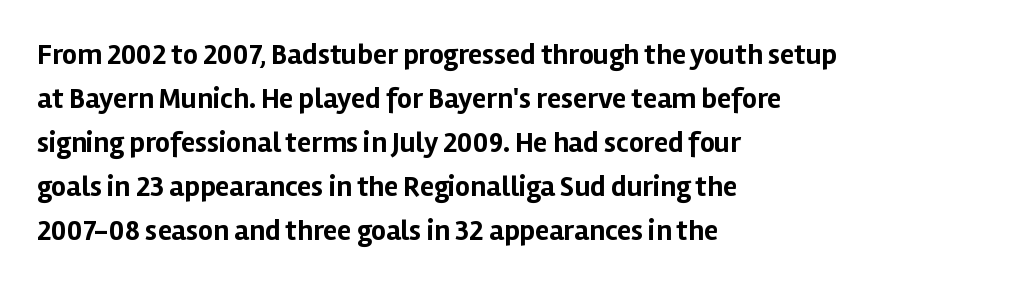
{"serif": "no", "italic": "no", "bold": "yes", "weight": "bold", "width": "normal", "stroke_contrast": "low", "x_height": "medium", "monospaced": "no", "underline": "no", "align": "left", "line_spacing": "normal", "line_spacing_ratio": 1.52, "letter_spacing": "normal", "letter_spacing_em": 0.0, "glyph_px": 29}
